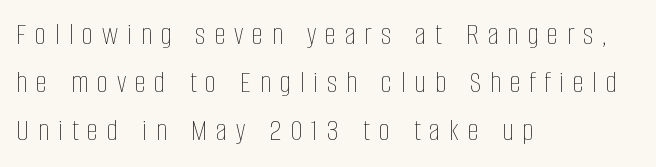
The image shows 31 px thin, condensed type, upright; set left-aligned, normal line spacing (1.55x), unusually wide letter spacing (+0.29 em), not underlined; low stroke contrast and a large x-height.
